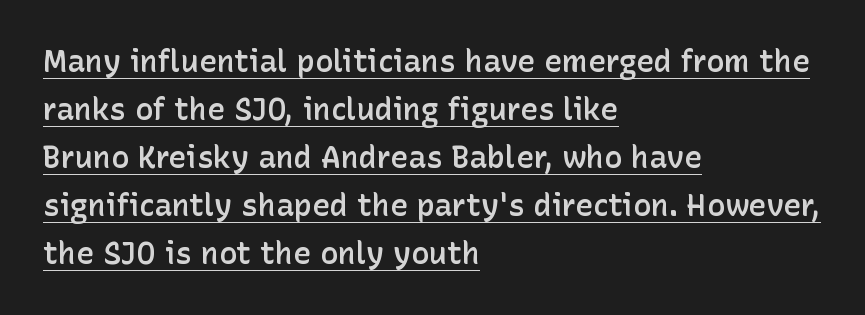
The image shows 30 px semibold sans-serif type, upright; set left-aligned, normal line spacing (1.6x), normal letter spacing, underlined; low stroke contrast and a medium x-height.
